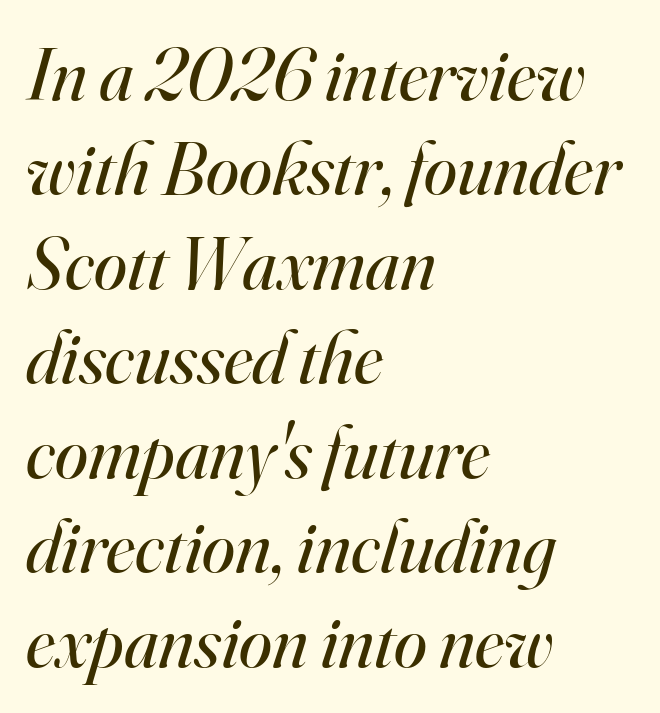
Visually the block forms a straight wall on the left and a jagged coastline on the right. Compared with typical body copy, the letter spacing here is the same. The lettering tilts uniformly, giving the passage an italic look. Think standard paragraph weight, or any step lighter than that.
